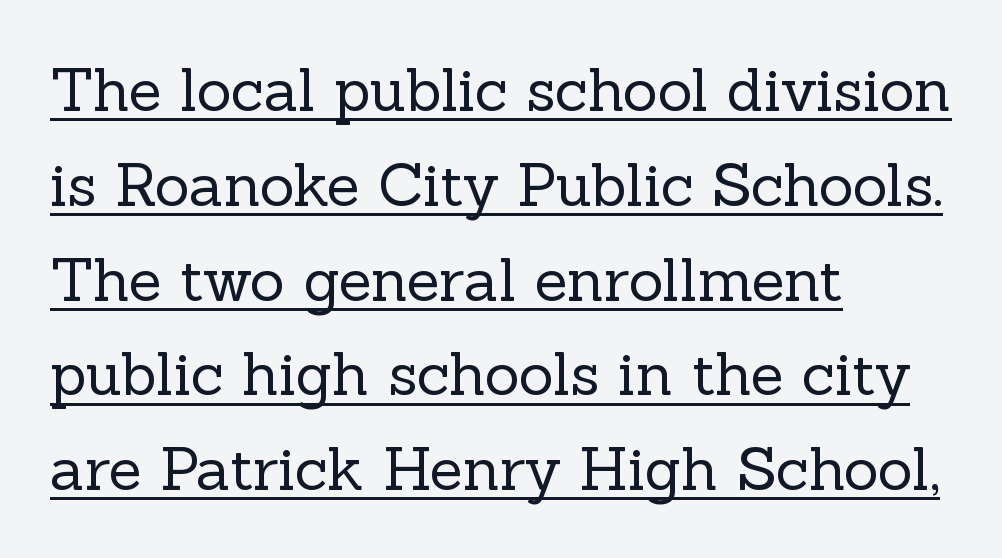
Q: Is the text bold? A: No.
Q: Is the text italic (slanted)? A: No, it is upright.
Q: Is the typeface a serif or a sans-serif typeface? A: Serif.
Q: Is the text underlined? A: Yes.
Q: How is the paragraph aligned? A: Left-aligned.
Q: Is the spacing between letters normal or unusually wide? A: Normal.
Q: Is the spacing between lines tight, normal or loose? A: Normal.
Q: Width (condensed, normal, or wide)? A: Normal.
Q: x-height? A: Medium.
Q: Monospaced? A: No.
